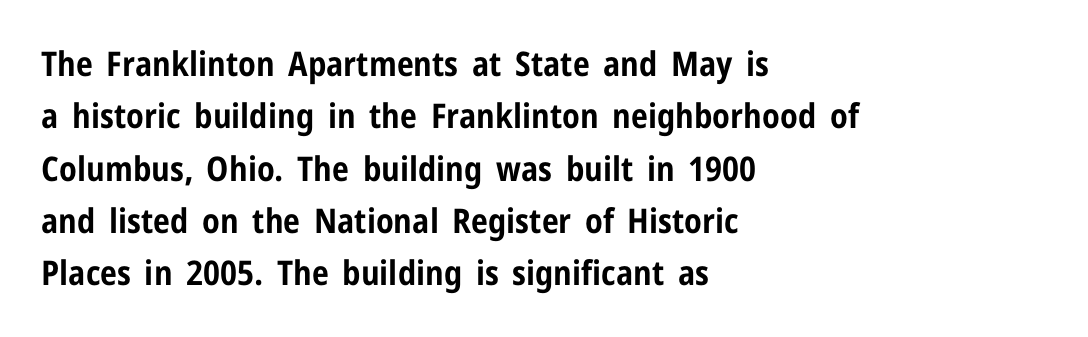
{"serif": "no", "italic": "no", "bold": "yes", "weight": "bold", "width": "condensed", "stroke_contrast": "low", "x_height": "medium", "monospaced": "no", "underline": "no", "align": "left", "line_spacing": "normal", "line_spacing_ratio": 1.54, "letter_spacing": "normal", "letter_spacing_em": 0.0, "glyph_px": 34}
